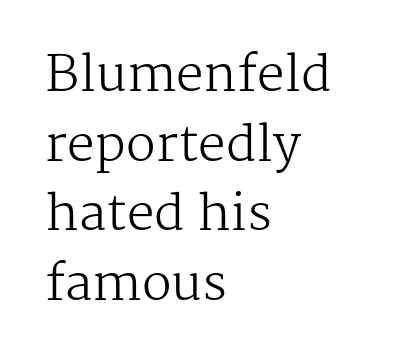
When letters stand straight like this, we call the style roman or upright. The ragged edge is on the right, which tells us the setting is flush left. Honestly, the row spacing looks completely unremarkable. Vertical stems look standard width or narrower in stroke. Little horizontal feet cap the strokes, marking this as serif type.
